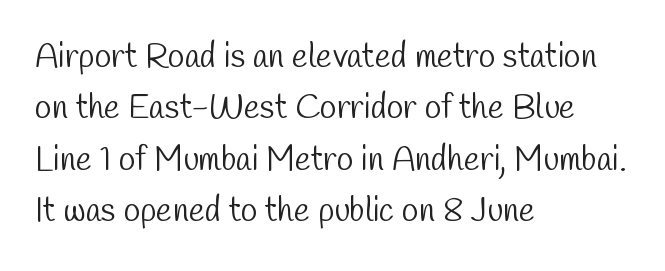
{"serif": "no", "bold": "no", "weight": "light", "width": "condensed", "stroke_contrast": "low", "x_height": "medium", "monospaced": "no", "underline": "no", "align": "left", "line_spacing": "normal", "line_spacing_ratio": 1.51, "letter_spacing": "normal", "letter_spacing_em": 0.0, "glyph_px": 34}
